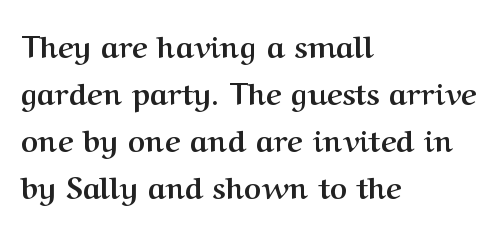
{"serif": "yes", "italic": "no", "bold": "yes", "weight": "semibold", "width": "normal", "stroke_contrast": "medium", "x_height": "medium", "monospaced": "no", "underline": "no", "align": "left", "line_spacing": "normal", "line_spacing_ratio": 1.57, "letter_spacing": "normal", "letter_spacing_em": 0.0, "glyph_px": 30}
